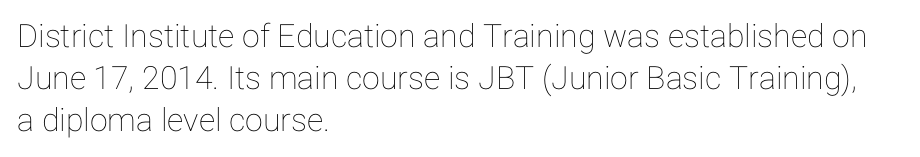
{"italic": "no", "width": "normal", "stroke_contrast": "low", "x_height": "medium", "monospaced": "no", "underline": "no", "align": "left", "line_spacing": "normal", "line_spacing_ratio": 1.32, "letter_spacing": "normal", "letter_spacing_em": 0.0, "glyph_px": 32}
